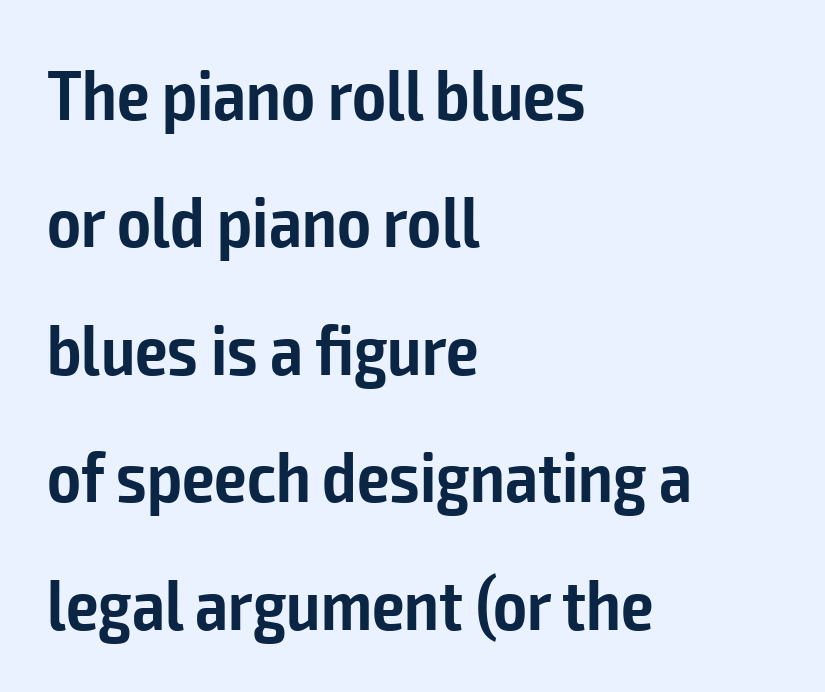
{"serif": "no", "italic": "no", "bold": "semi", "weight": "semibold", "width": "condensed", "stroke_contrast": "low", "x_height": "medium", "monospaced": "no", "underline": "no", "align": "left", "line_spacing_ratio": 1.77, "letter_spacing": "normal", "letter_spacing_em": 0.0, "glyph_px": 72}
